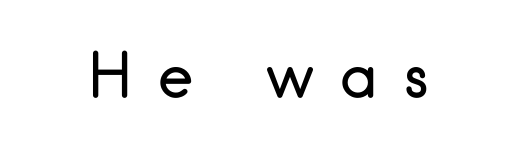
The image shows 60 px regular-weight sans-serif type, upright; set unusually wide letter spacing (+0.43 em), not underlined; low stroke contrast and a small x-height.
